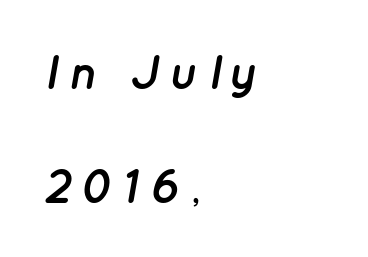
{"italic": "yes", "lean": "right", "slant_degrees": 12, "bold": "yes", "weight": "semibold", "width": "normal", "stroke_contrast": "low", "x_height": "medium", "monospaced": "no", "underline": "no", "align": "left", "line_spacing": "loose", "line_spacing_ratio": 2.37, "letter_spacing": "wide", "letter_spacing_em": 0.2, "glyph_px": 48}
